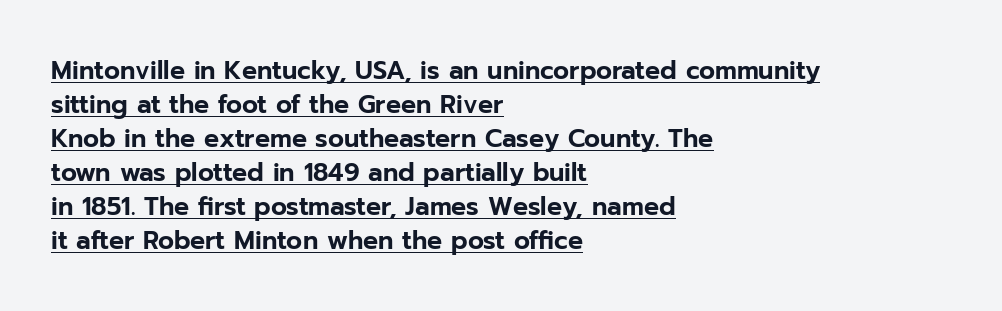
Q: Is the text italic (slanted)? A: No, it is upright.
Q: Is the text underlined? A: Yes.
Q: How is the paragraph aligned? A: Left-aligned.
Q: Is the spacing between letters normal or unusually wide? A: Normal.
Q: Is the spacing between lines tight, normal or loose? A: Normal.
